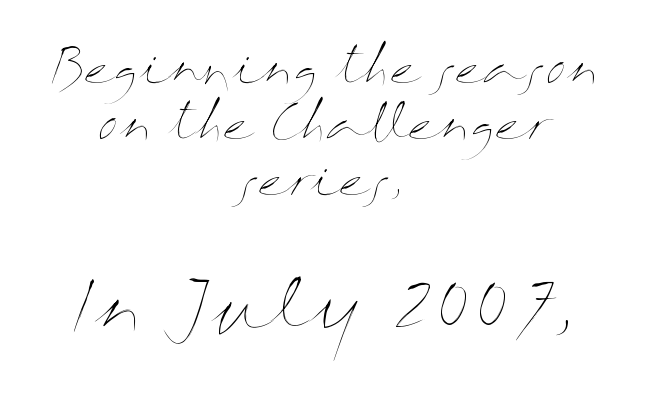
The image shows 69 px thin, wide type; set centered, line spacing 1.22x, normal letter spacing, not underlined; the second (bottom) block is 1.5x larger; medium stroke contrast and a medium x-height.
